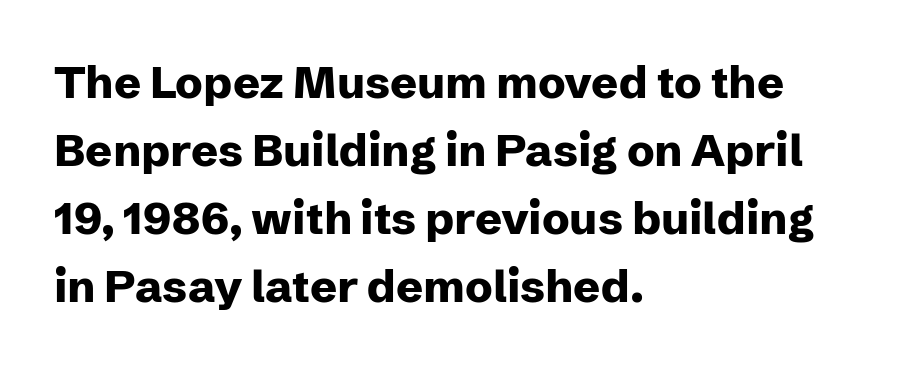
Q: Is the text bold? A: Yes.
Q: Is the text italic (slanted)? A: No, it is upright.
Q: Is the typeface a serif or a sans-serif typeface? A: Sans-serif.
Q: Is the text underlined? A: No.
Q: How is the paragraph aligned? A: Left-aligned.
Q: Is the spacing between letters normal or unusually wide? A: Normal.
Q: Is the spacing between lines tight, normal or loose? A: Normal.
Q: Width (condensed, normal, or wide)? A: Normal.
Q: Stroke contrast? A: Low.
Q: x-height? A: Medium.
Q: Monospaced? A: No.
